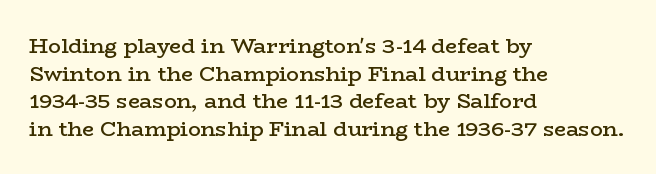
This sample uses plain, unmodified letter spacing. The foot of each line stays bare and open. The leading is moderate, giving the passage an even texture. A somewhat darkened texture: the type is semibold rather than bold.
